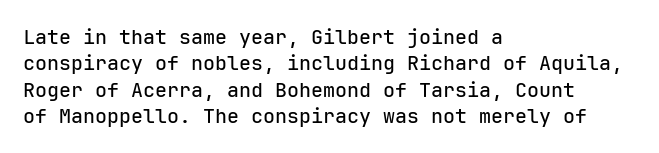
Default kerning and tracking; the words read as compact shapes. Evenly set lines give the paragraph a standard silhouette. In CSS terms this would be text-align: left. A bare baseline throughout the passage. Every character sits straight up, as roman type does.
